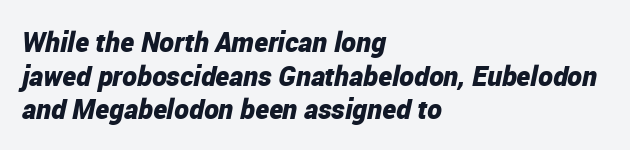
The image shows 28 px bold, condensed type, italic (leaning right); set left-aligned, line spacing 1.2x, normal letter spacing, not underlined; low stroke contrast and a medium x-height.
